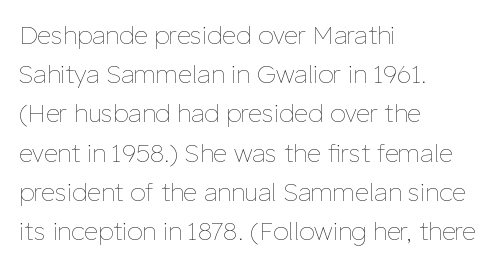
Is this a heavy cut? Hardly; it is regular or lighter. In CSS terms this would be text-align: left. Words appear dense and cohesive because spacing is normal. The gap between lines stays unmarked. Reading down the column, the eye jumps a familiar distance to each next line. This is roman type, the default non-slanted kind.
